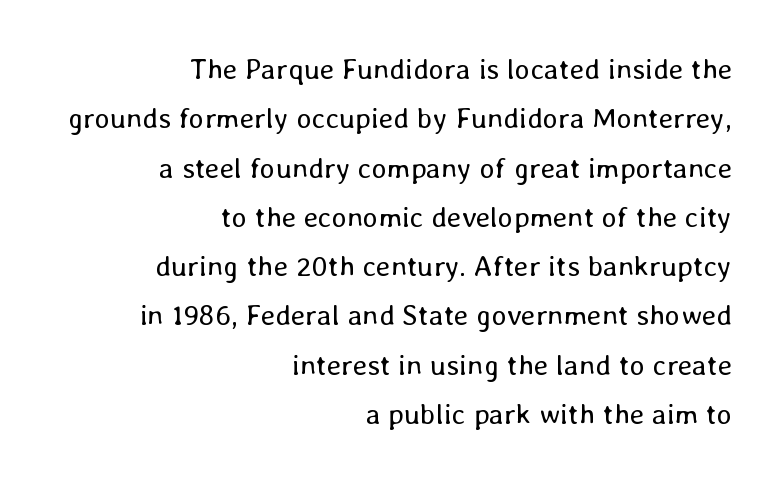
{"italic": "no", "bold": "no", "weight": "regular", "width": "normal", "stroke_contrast": "low", "x_height": "medium", "monospaced": "no", "underline": "no", "align": "right", "line_spacing": "normal", "line_spacing_ratio": 1.7, "letter_spacing": "normal", "letter_spacing_em": 0.0, "glyph_px": 29}
